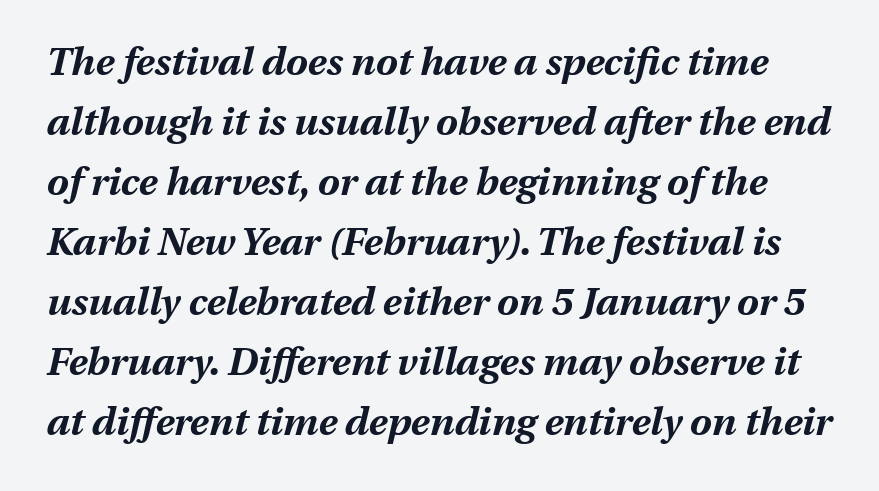
The image shows 39 px bold type, italic (leaning right); set normal line spacing (1.54x), normal letter spacing, not underlined; medium stroke contrast and a medium x-height.
